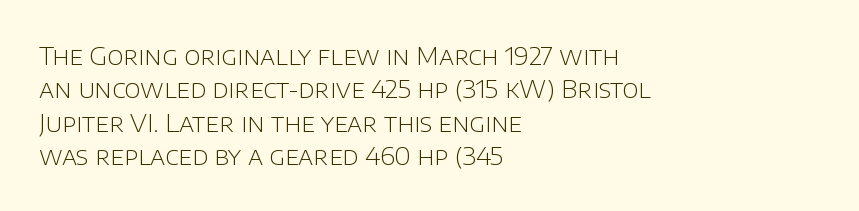
Q: Is the text bold? A: No.
Q: Is the text italic (slanted)? A: No, it is upright.
Q: Is the text underlined? A: No.
Q: How is the paragraph aligned? A: Left-aligned.
Q: Is the spacing between letters normal or unusually wide? A: Normal.
Q: Is the spacing between lines tight, normal or loose? A: Normal.
